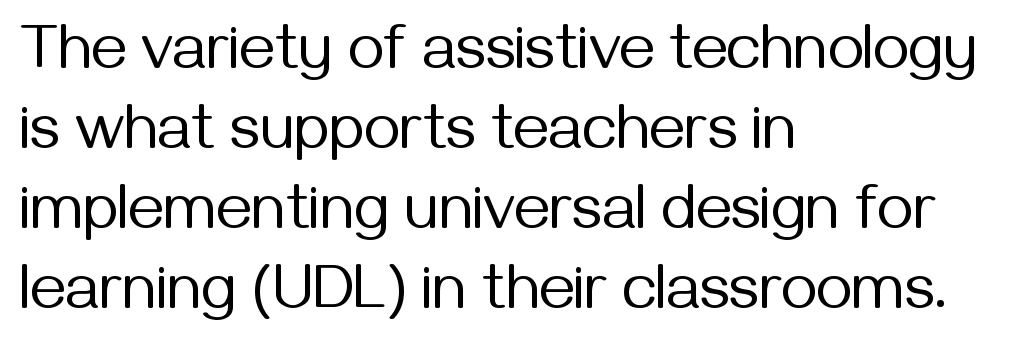
Q: Is the text bold? A: No.
Q: Is the text italic (slanted)? A: No, it is upright.
Q: Is the typeface a serif or a sans-serif typeface? A: Sans-serif.
Q: Is the text underlined? A: No.
Q: How is the paragraph aligned? A: Left-aligned.
Q: Is the spacing between letters normal or unusually wide? A: Normal.
Q: Is the spacing between lines tight, normal or loose? A: Normal.
Q: Width (condensed, normal, or wide)? A: Normal.
Q: Stroke contrast? A: Medium.
Q: x-height? A: Medium.
Q: Monospaced? A: No.
